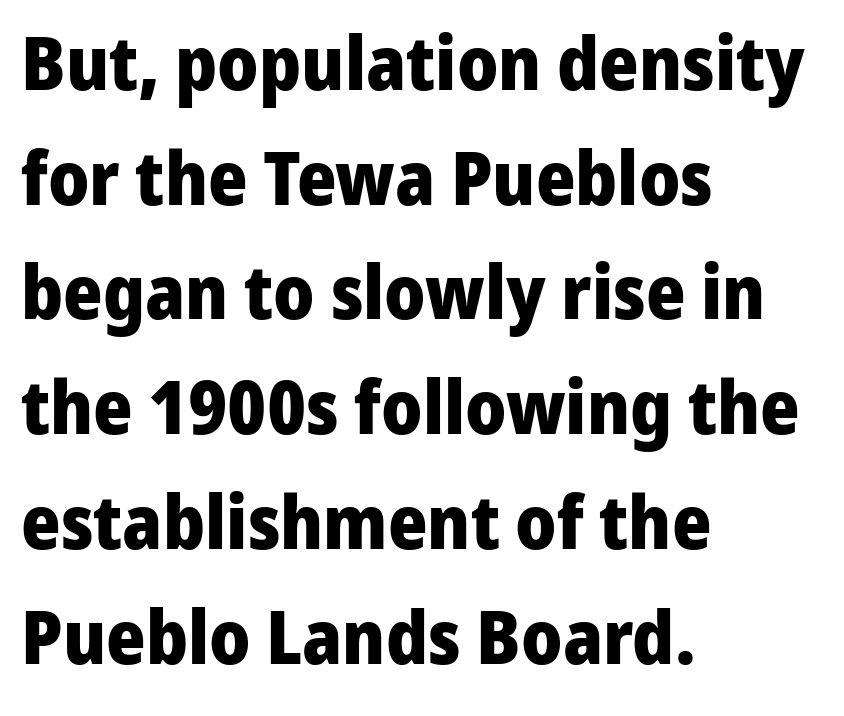
The face used here is proportionally spaced, like ordinary book or web type. The typesetter chose a ragged-right arrangement here. The font family rendered here belongs to the sans-serif group. The space directly below the letters is spotless.
